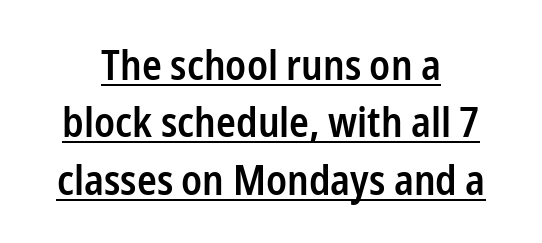
{"serif": "no", "italic": "no", "bold": "semi", "weight": "semibold", "width": "condensed", "stroke_contrast": "low", "x_height": "medium", "monospaced": "no", "underline": "yes", "align": "center", "line_spacing": "normal", "line_spacing_ratio": 1.4, "letter_spacing": "normal", "letter_spacing_em": 0.0, "glyph_px": 41}
